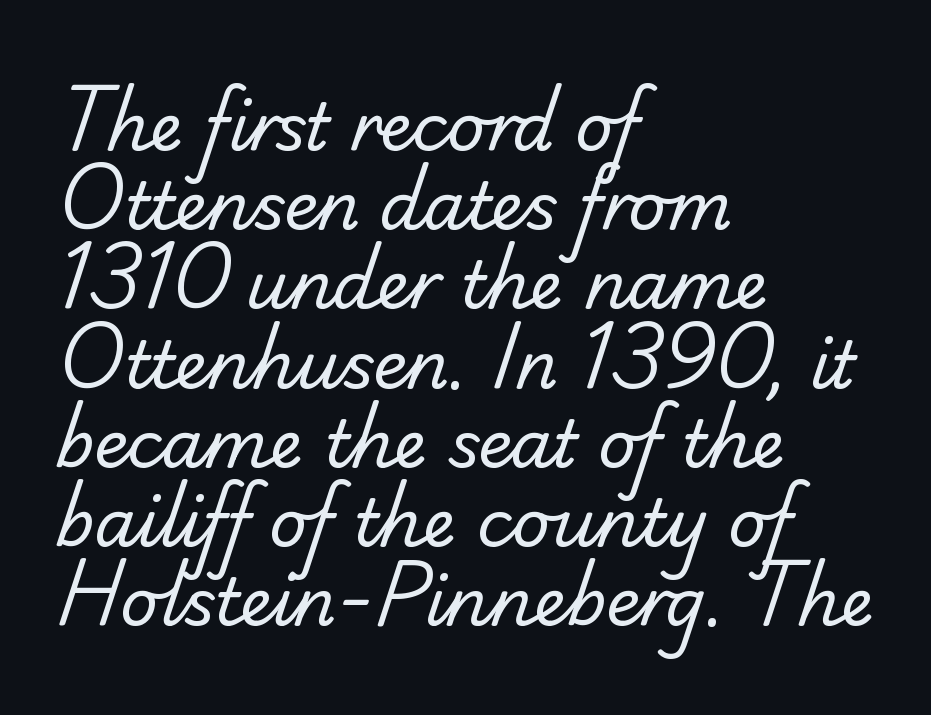
Q: Is the text bold? A: No.
Q: Is the typeface a serif or a sans-serif typeface? A: Sans-serif.
Q: Is the text underlined? A: No.
Q: How is the paragraph aligned? A: Left-aligned.
Q: Is the spacing between letters normal or unusually wide? A: Normal.
Q: Width (condensed, normal, or wide)? A: Normal.
Q: Stroke contrast? A: Low.
Q: x-height? A: Small.
Q: Monospaced? A: No.
